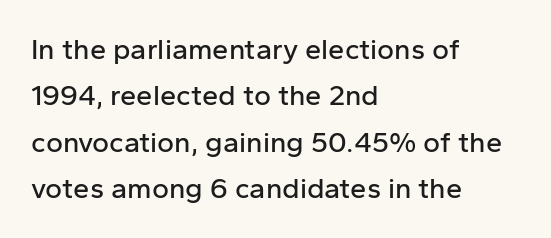
The passage shown is typed in a proportional face where columns would drift. Type style note: lacks serifs. Only glyphs here, with clear space below each row. A normal amount of white space separates one row of letters from the next.
